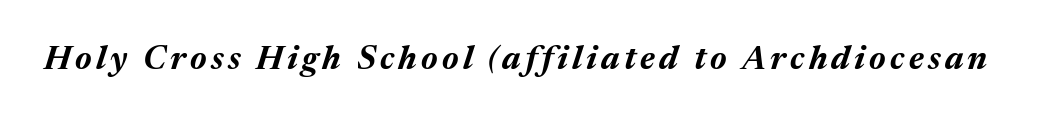
{"italic": "yes", "lean": "right", "slant_degrees": 17, "bold": "yes", "weight": "bold", "width": "normal", "stroke_contrast": "medium", "x_height": "medium", "monospaced": "no", "underline": "no", "glyph_px": 33}
